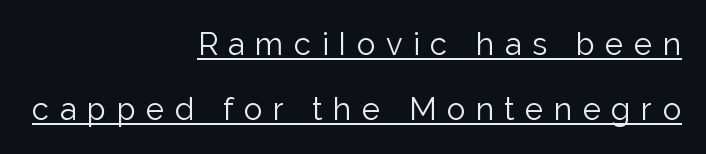
This sample trades compactness for vertical openness between lines. The paragraph shown leans on its right margin. Does the type have serifs? No, each stem ends abruptly. The characters are drawn with everyday or finer stroke widths. These lines are rendered in a variable-pitch font. The glyphs are accompanied by a horizontal stroke just below them.
